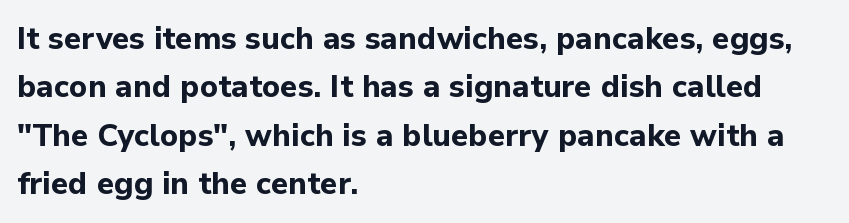
Q: Is the text bold? A: Yes.
Q: Is the text italic (slanted)? A: No, it is upright.
Q: Is the typeface a serif or a sans-serif typeface? A: Sans-serif.
Q: Is the text underlined? A: No.
Q: How is the paragraph aligned? A: Left-aligned.
Q: Is the spacing between letters normal or unusually wide? A: Normal.
Q: Is the spacing between lines tight, normal or loose? A: Normal.
Q: Width (condensed, normal, or wide)? A: Normal.
Q: Stroke contrast? A: Low.
Q: x-height? A: Medium.
Q: Monospaced? A: No.
